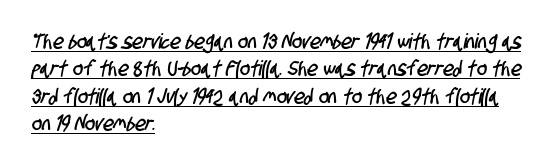
The image shows 21 px text type; set left-aligned, normal line spacing (1.3x), normal letter spacing, underlined.
